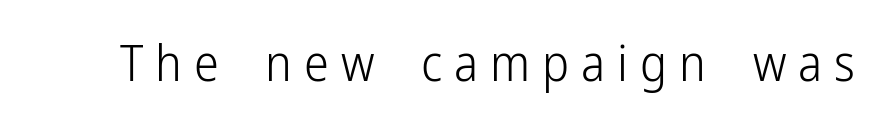
Stems and bowls with no extra thickness — not bold. Type without underlining. These lines are rendered in a variable-pitch font. These lines have a slow, spaced-out rhythm from letter to letter. The designer went with a sans here, leaving each stem footless. You can tell it's not italic because the verticals are truly vertical.
